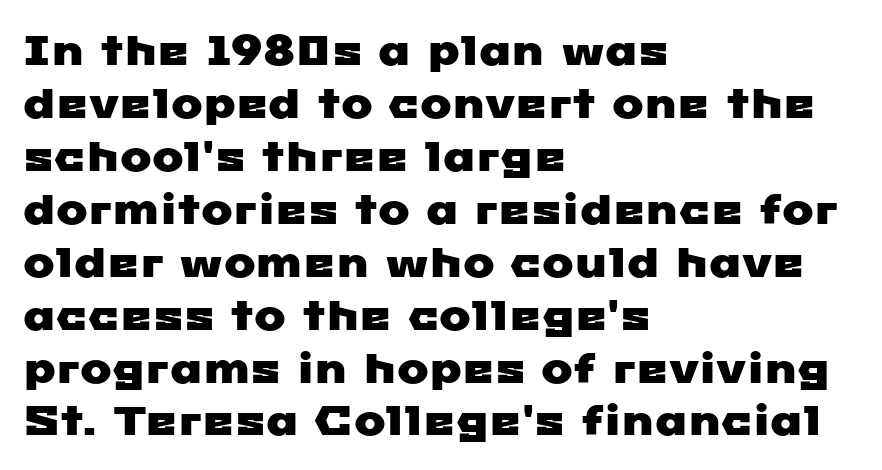
The image shows 42 px wide sans-serif type; set left-aligned, normal line spacing (1.26x), normal letter spacing, not underlined; low stroke contrast and a medium x-height.
